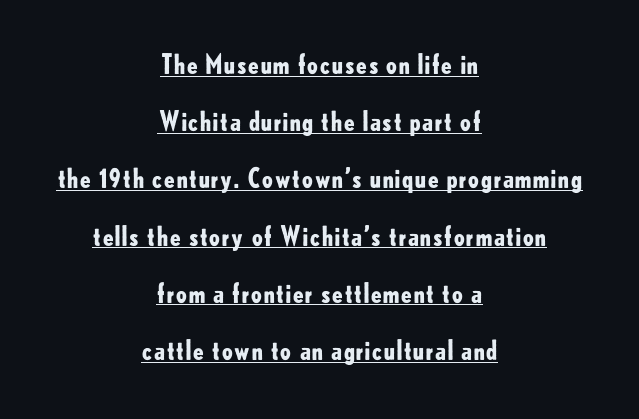
Q: Is the text bold? A: Yes.
Q: Is the text italic (slanted)? A: No, it is upright.
Q: Is the text underlined? A: Yes.
Q: How is the paragraph aligned? A: Centered.
Q: Is the spacing between letters normal or unusually wide? A: Normal.
Q: Is the spacing between lines tight, normal or loose? A: Loose.
